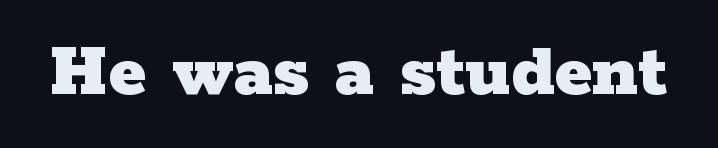
You could not count columns in this text — the font is proportionally spaced. Compared with typical body copy, the letter spacing here is the same. Look at the stroke-to-counter ratio: heavy, a bold. This sample uses a serif face. The space beneath each line is pristine and unruled. Posture: upright roman.
